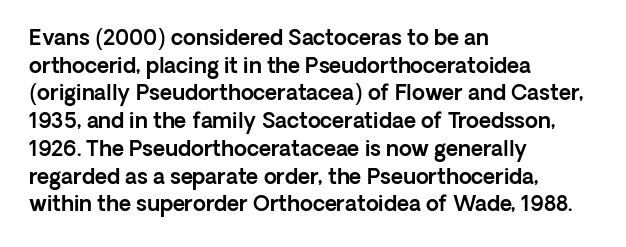
{"italic": "no", "underline": "no", "align": "left", "line_spacing": "normal", "line_spacing_ratio": 1.32, "letter_spacing": "normal", "letter_spacing_em": 0.0, "glyph_px": 21}
